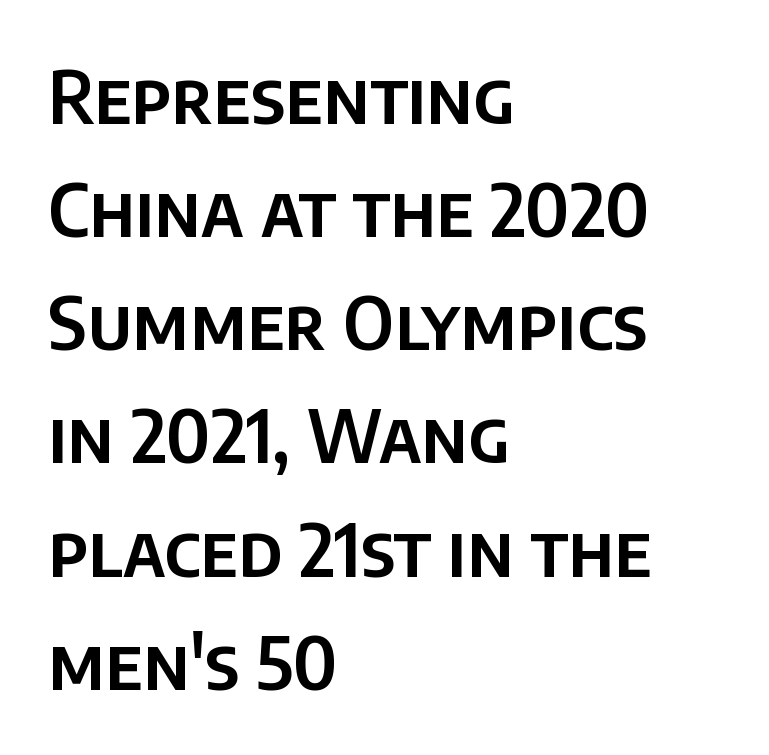
The image shows 73 px sans-serif type, upright; set left-aligned, normal line spacing (1.55x), normal letter spacing, not underlined; low stroke contrast and a large x-height.
